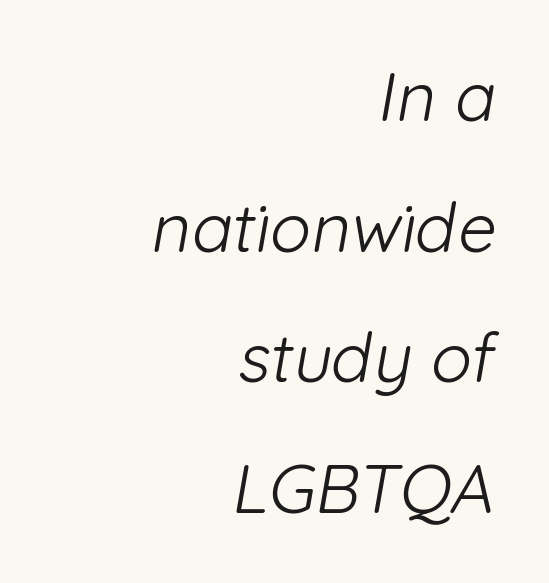
Q: Is the text bold? A: No.
Q: Is the typeface a serif or a sans-serif typeface? A: Sans-serif.
Q: Is the text underlined? A: No.
Q: How is the paragraph aligned? A: Right-aligned.
Q: Is the spacing between letters normal or unusually wide? A: Normal.
Q: Is the spacing between lines tight, normal or loose? A: Loose.
Q: Width (condensed, normal, or wide)? A: Normal.
Q: Stroke contrast? A: Low.
Q: x-height? A: Medium.
Q: Monospaced? A: No.
